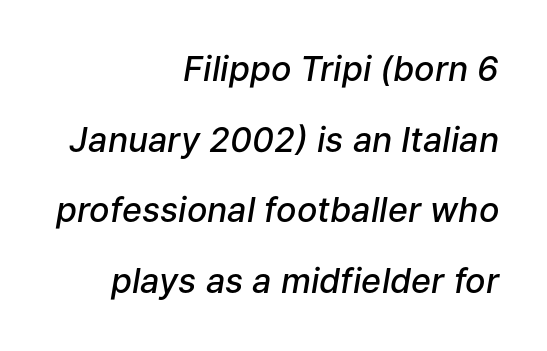
Has an underline been added? It has not. If you drew a line through each stem, it would be angled. Is this a fixed-width face? No — the glyphs have proportional, varying widths. A student would call this right alignment; a typographer would say flush right, rag left. The passage shown is semibold, sitting just below true bold.
